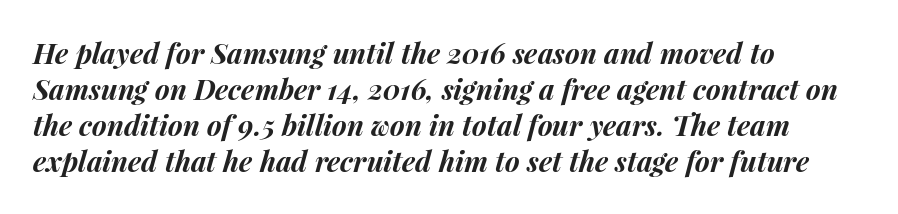
The image shows 28 px bold type, italic (leaning right); set left-aligned, normal line spacing (1.29x), normal letter spacing, not underlined; medium stroke contrast and a medium x-height.
